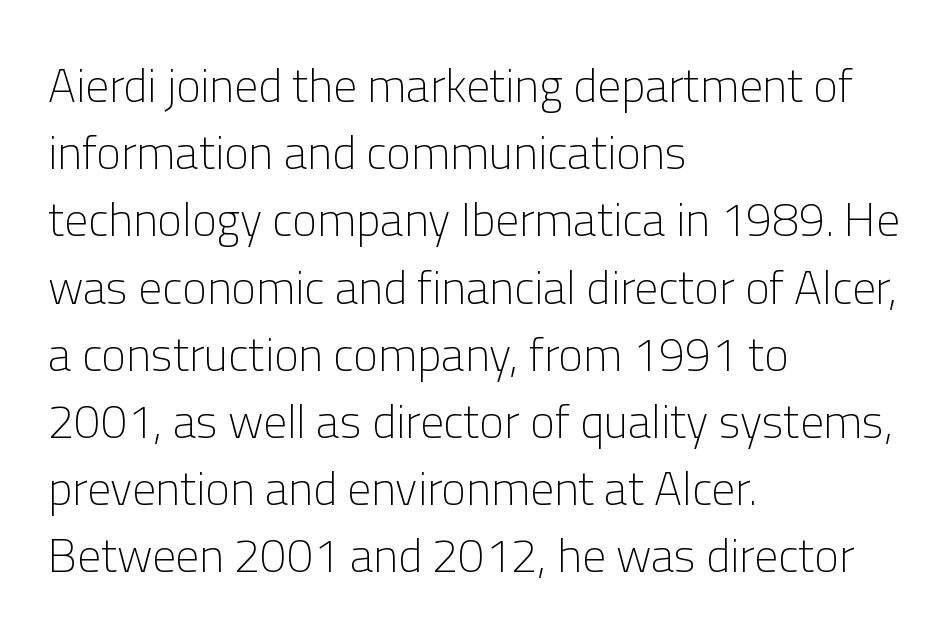
Q: Is the text bold? A: No.
Q: Is the text italic (slanted)? A: No, it is upright.
Q: Is the typeface a serif or a sans-serif typeface? A: Sans-serif.
Q: Is the text underlined? A: No.
Q: How is the paragraph aligned? A: Left-aligned.
Q: Is the spacing between letters normal or unusually wide? A: Normal.
Q: Is the spacing between lines tight, normal or loose? A: Normal.
Q: Width (condensed, normal, or wide)? A: Normal.
Q: Stroke contrast? A: Low.
Q: x-height? A: Medium.
Q: Monospaced? A: No.
